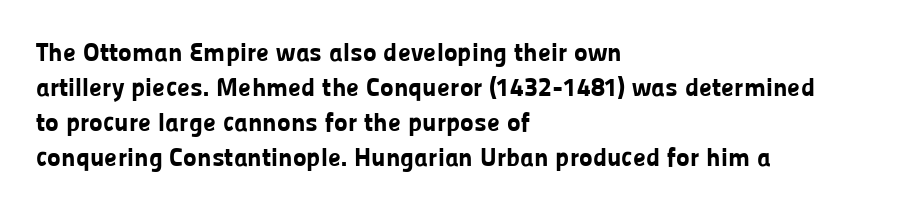
Q: Is the text bold? A: Yes.
Q: Is the text italic (slanted)? A: No, it is upright.
Q: Is the text underlined? A: No.
Q: How is the paragraph aligned? A: Left-aligned.
Q: Is the spacing between letters normal or unusually wide? A: Normal.
Q: Is the spacing between lines tight, normal or loose? A: Normal.
